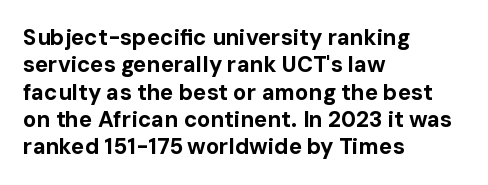
The image shows 22 px bold type, upright; set left-aligned, line spacing 1.24x, normal letter spacing, not underlined.
